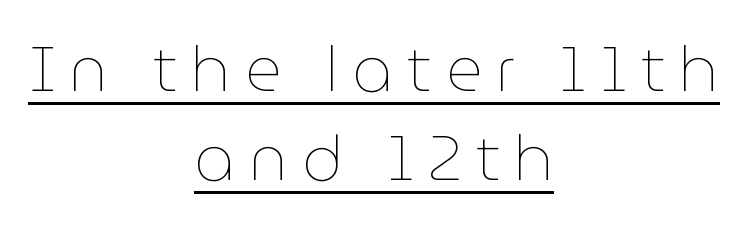
You could not count columns in this text — the font is proportionally spaced. The cut favours lightness, reaching ordinary text weight at its darkest. Line spacing here is normal. Teacher's note: observe the equal gaps on both sides — that is centered alignment. Letter spacing: wide.
